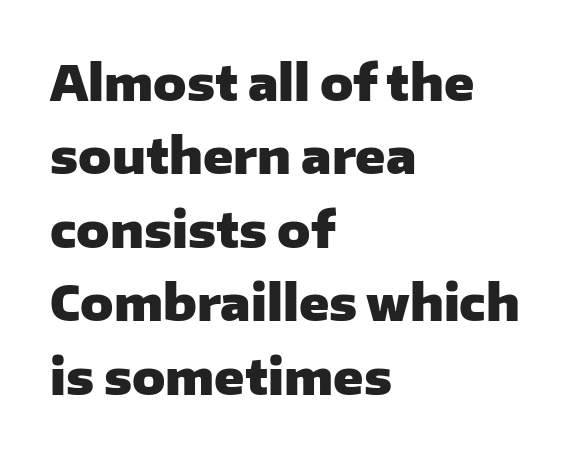
Q: Is the text bold? A: Yes.
Q: Is the text italic (slanted)? A: No, it is upright.
Q: Is the typeface a serif or a sans-serif typeface? A: Sans-serif.
Q: Is the text underlined? A: No.
Q: How is the paragraph aligned? A: Left-aligned.
Q: Is the spacing between letters normal or unusually wide? A: Normal.
Q: Is the spacing between lines tight, normal or loose? A: Normal.
Q: Width (condensed, normal, or wide)? A: Normal.
Q: Stroke contrast? A: Low.
Q: x-height? A: Medium.
Q: Monospaced? A: No.
